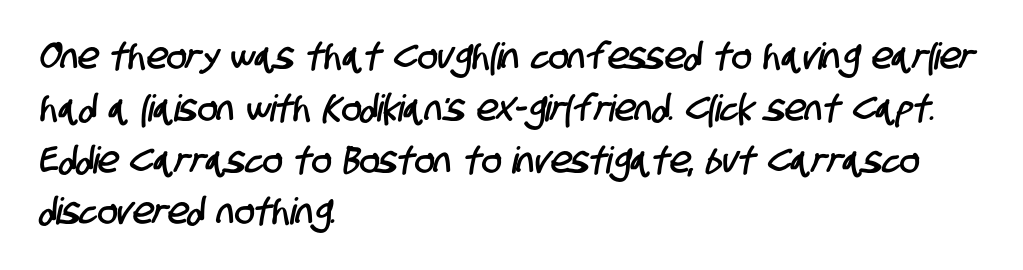
Q: Is the typeface a serif or a sans-serif typeface? A: Sans-serif.
Q: Is the text underlined? A: No.
Q: How is the paragraph aligned? A: Left-aligned.
Q: Is the spacing between letters normal or unusually wide? A: Normal.
Q: Is the spacing between lines tight, normal or loose? A: Normal.
Q: Width (condensed, normal, or wide)? A: Condensed.
Q: Stroke contrast? A: Low.
Q: x-height? A: Large.
Q: Monospaced? A: No.
